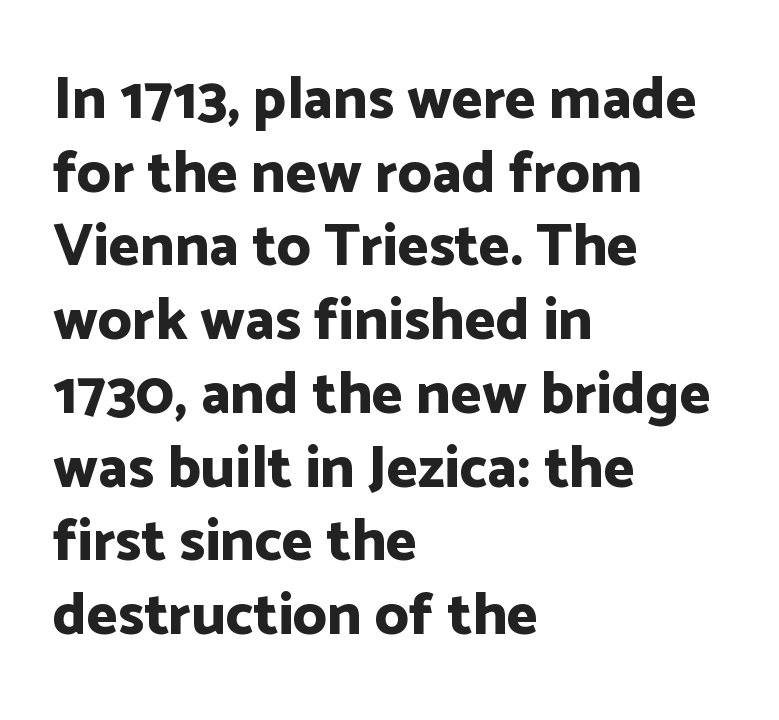
Each letter's strokes conclude bluntly, with no projecting serifs. The face used here is proportionally spaced, like ordinary book or web type. In CSS terms this would be text-align: left. The words here are not underlined. This is heavy type, rendered in bold. You can tell it's not italic because the verticals are truly vertical.
